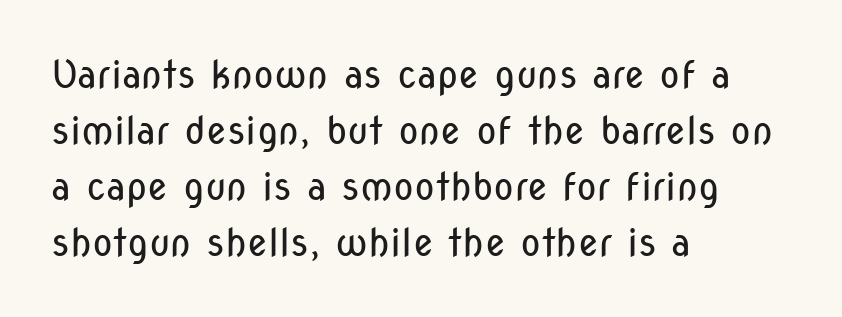
{"serif": "no", "italic": "no", "bold": "no", "weight": "regular", "width": "condensed", "stroke_contrast": "low", "x_height": "medium", "monospaced": "no", "underline": "no", "align": "left", "line_spacing": "normal", "line_spacing_ratio": 1.47, "letter_spacing": "normal", "letter_spacing_em": 0.0, "glyph_px": 38}
